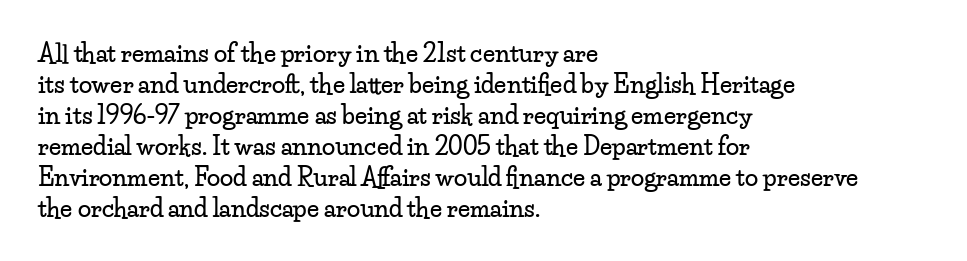
The rag falls on the right side of this text block. How would I describe the line gaps? Plain and ordinary. Ordinary non-slanted type is in use. The gaps between neighbouring characters are ordinary and unremarkable.
